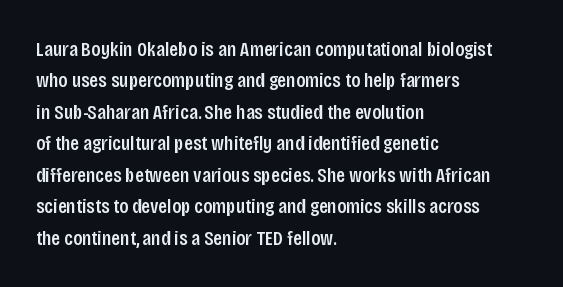
{"italic": "no", "bold": "semi", "underline": "no", "align": "left", "line_spacing": "normal", "line_spacing_ratio": 1.5, "letter_spacing": "normal", "letter_spacing_em": 0.0, "glyph_px": 21}
